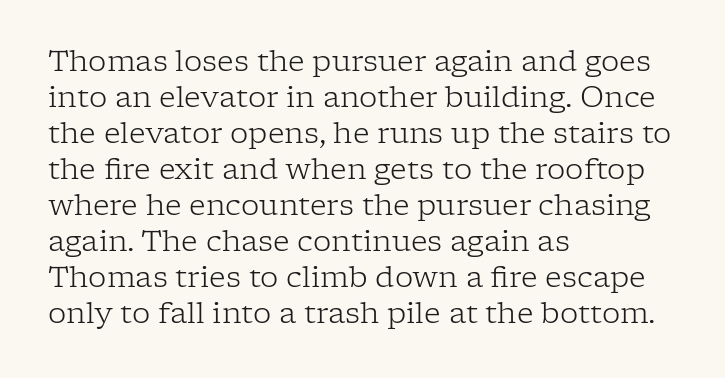
{"serif": "yes", "italic": "no", "bold": "no", "weight": "light", "width": "normal", "stroke_contrast": "low", "x_height": "medium", "monospaced": "no", "underline": "no", "align": "left", "line_spacing_ratio": 1.24, "letter_spacing": "normal", "letter_spacing_em": 0.0, "glyph_px": 29}
